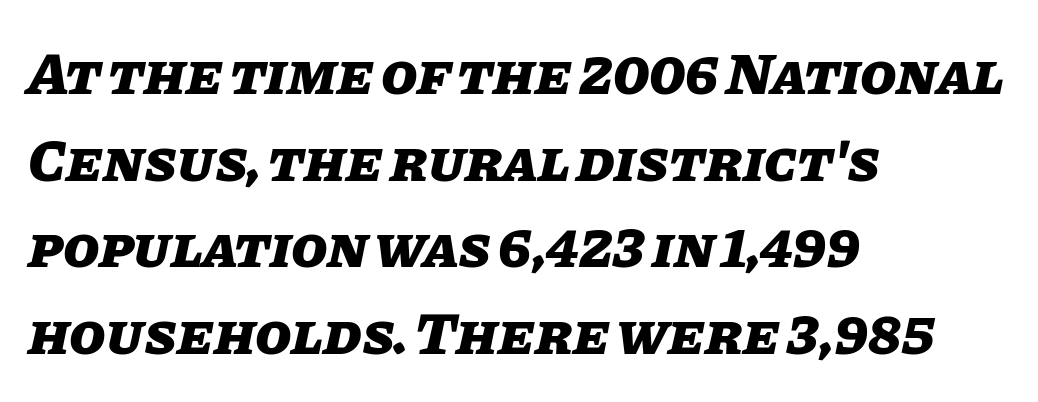
Q: Is the text bold? A: Yes.
Q: Is the text italic (slanted)? A: Yes, it leans right by about 11 degrees.
Q: Is the text underlined? A: No.
Q: How is the paragraph aligned? A: Left-aligned.
Q: Is the spacing between letters normal or unusually wide? A: Normal.
Q: Is the spacing between lines tight, normal or loose? A: Normal.
Q: Width (condensed, normal, or wide)? A: Normal.
Q: Stroke contrast? A: Low.
Q: x-height? A: Large.
Q: Monospaced? A: No.
